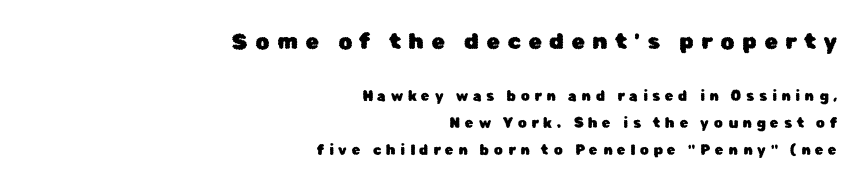
{"italic": "no", "underline": "no", "align": "right", "line_spacing": "loose", "line_spacing_ratio": 1.9, "letter_spacing": "wide", "letter_spacing_em": 0.34, "larger_block": "first", "size_ratio": 1.57, "glyph_px": 22}
